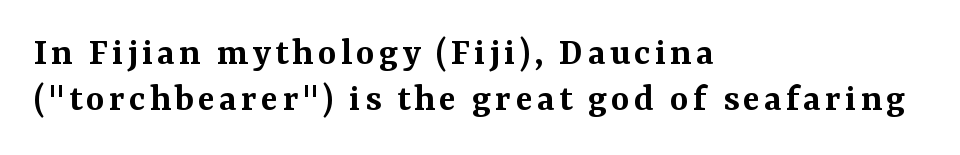
The image shows 40 px semibold serif type, upright; set left-aligned, tight line spacing (1.15x), not underlined; medium stroke contrast and a medium x-height.
